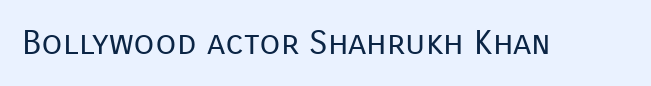
The image shows 34 px regular-weight sans-serif type, upright; set normal letter spacing, not underlined; low stroke contrast and a medium x-height.
